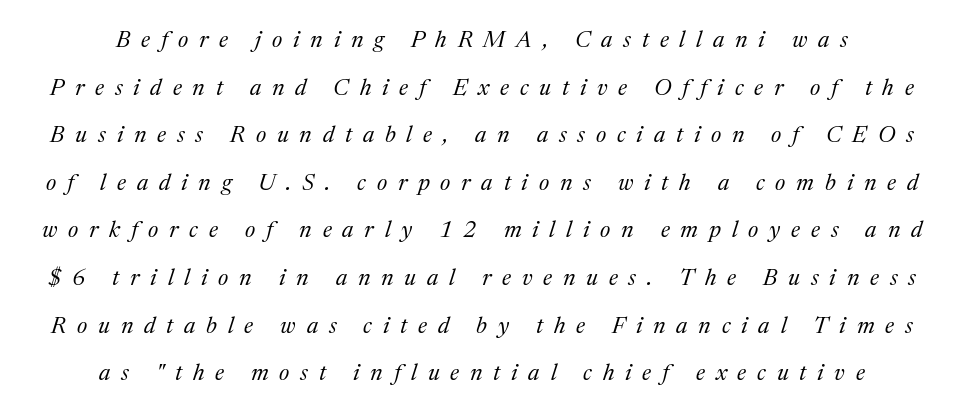
{"italic": "yes", "lean": "right", "slant_degrees": 17, "bold": "no", "underline": "no", "align": "center", "line_spacing": "loose", "line_spacing_ratio": 2.07, "letter_spacing": "wide", "letter_spacing_em": 0.47, "glyph_px": 23}
